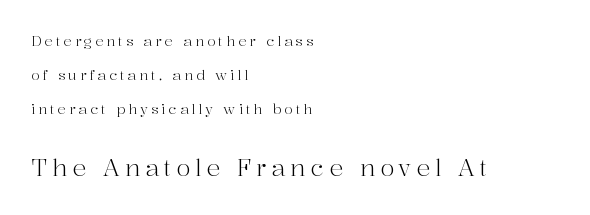
The image shows 23 px text type, upright; set left-aligned, loose line spacing (2.43x), unusually wide letter spacing (+0.21 em), not underlined; the second (bottom) block is 1.64x larger.
